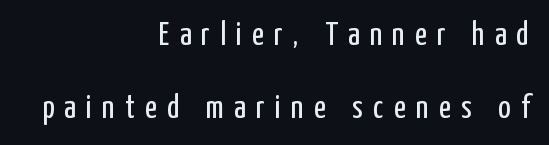
Q: Is the text bold? A: No.
Q: Is the text italic (slanted)? A: No, it is upright.
Q: Is the typeface a serif or a sans-serif typeface? A: Sans-serif.
Q: Is the text underlined? A: No.
Q: How is the paragraph aligned? A: Right-aligned.
Q: Is the spacing between letters normal or unusually wide? A: Unusually wide.
Q: Is the spacing between lines tight, normal or loose? A: Loose.
Q: Width (condensed, normal, or wide)? A: Condensed.
Q: Stroke contrast? A: Low.
Q: x-height? A: Medium.
Q: Monospaced? A: No.
